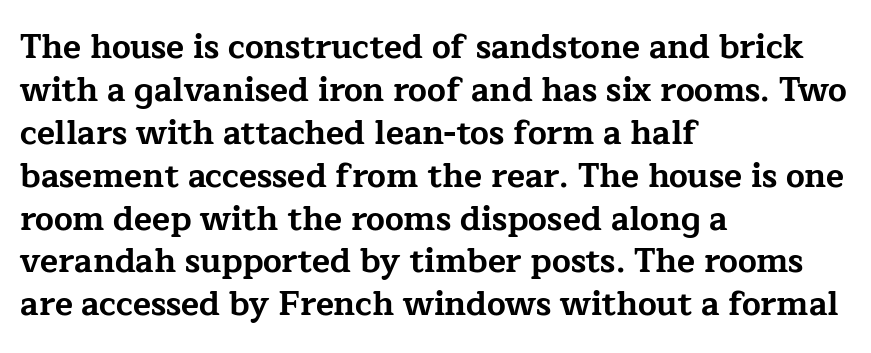
The image shows 33 px bold, wide serif type, upright; set left-aligned, normal line spacing (1.3x), normal letter spacing, not underlined; low stroke contrast and a medium x-height.
